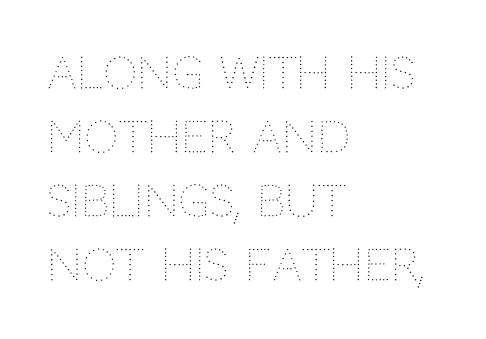
The image shows 43 px thin type, upright; set left-aligned, normal line spacing (1.49x), normal letter spacing, not underlined; medium stroke contrast and a large x-height.
